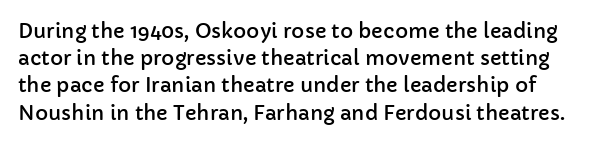
The image shows 20 px text type, upright; set normal line spacing (1.36x), normal letter spacing, not underlined.
